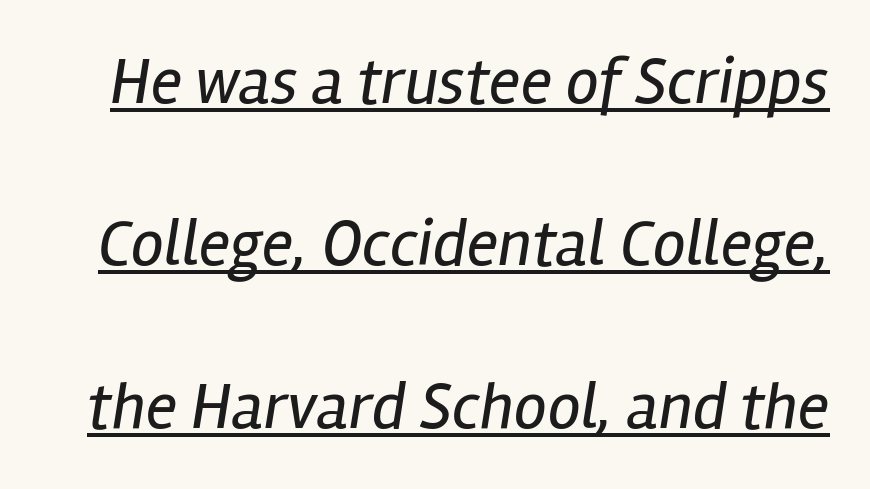
Check the space under the baseline: a stroke is drawn there. Here the designer chose a conventional face with non-uniform glyph widths. The rendering keeps characters at their native spacing. The typography opts for an oblique posture over an upright one. Leading: increased. Heft: none added — not bold.
